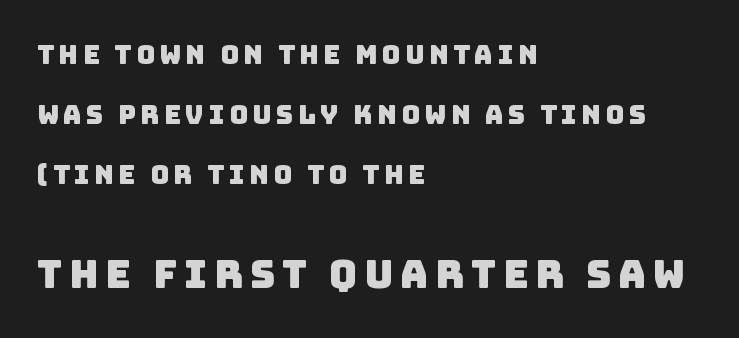
Q: Is the typeface a serif or a sans-serif typeface? A: Sans-serif.
Q: Is the text underlined? A: No.
Q: How is the paragraph aligned? A: Left-aligned.
Q: Is the spacing between lines tight, normal or loose? A: Loose.
Q: Which block of text is set in a larger size, the first (top) or the second (bottom)? A: The second (bottom) one.
Q: Width (condensed, normal, or wide)? A: Normal.
Q: Stroke contrast? A: Low.
Q: x-height? A: Large.
Q: Monospaced? A: No.
